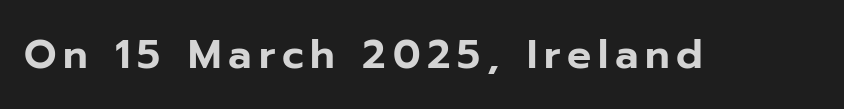
The image shows 40 px sans-serif type, upright; set not underlined; low stroke contrast and a medium x-height.
